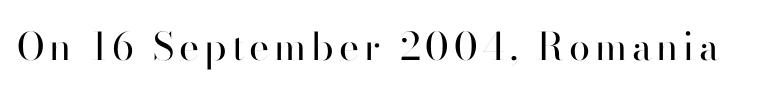
These lines are rendered in a variable-pitch font. Descenders hang freely into open space. Letterform terminals end flat and unadorned throughout the passage. Stems and bowls with no extra thickness — not bold. Posture: upright roman.
